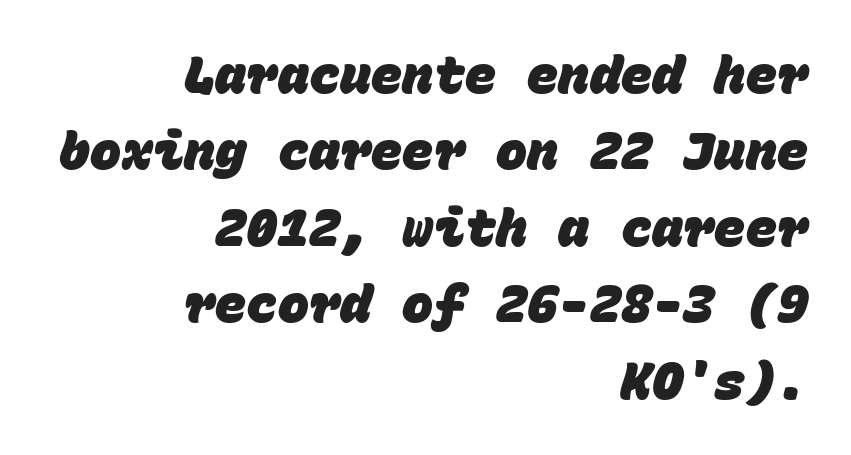
The image shows 52 px heavy sans-serif type, monospaced; set right-aligned, normal line spacing (1.47x), normal letter spacing, not underlined; low stroke contrast and a large x-height.
